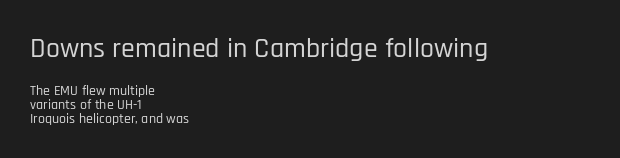
The image shows 28 px condensed sans-serif type, upright; set left-aligned, tight line spacing (1.01x), normal letter spacing, not underlined; the first (top) block is 2.0x larger; low stroke contrast and a large x-height.
